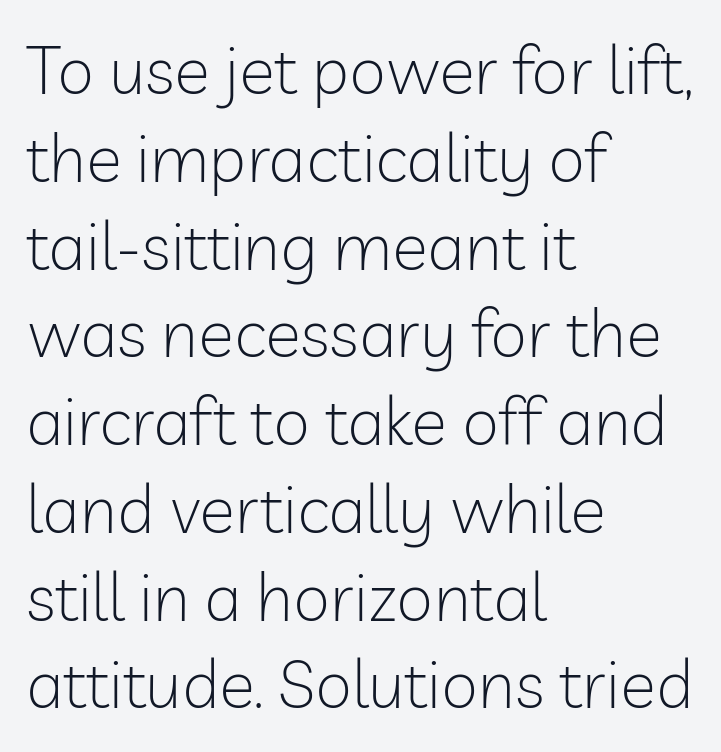
{"serif": "no", "italic": "no", "bold": "no", "weight": "light", "width": "normal", "stroke_contrast": "low", "x_height": "medium", "monospaced": "no", "underline": "no", "align": "left", "line_spacing": "normal", "line_spacing_ratio": 1.31, "letter_spacing": "normal", "letter_spacing_em": 0.0, "glyph_px": 67}
